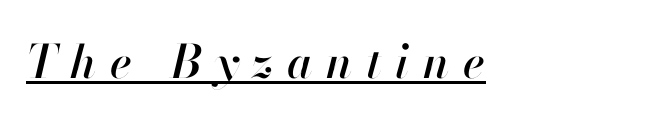
Q: Is the text italic (slanted)? A: Yes, it leans right by about 13 degrees.
Q: Is the text underlined? A: Yes.
Q: Is the spacing between letters normal or unusually wide? A: Unusually wide.
Q: Width (condensed, normal, or wide)? A: Normal.
Q: Stroke contrast? A: High.
Q: x-height? A: Small.
Q: Monospaced? A: No.
